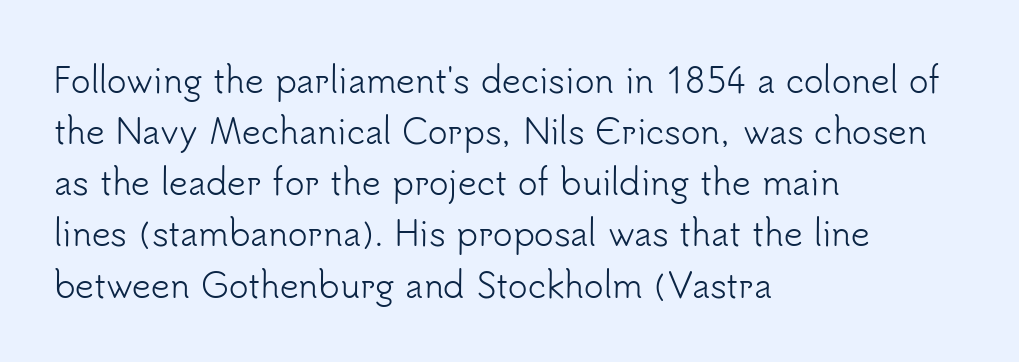
The rendering keeps characters at their native spacing. The passage shown is typed in a proportional face where columns would drift. I'd call this a sans setting — the letters go barefoot. The letters stand upright; this is a roman face. One glance says typical: line gaps are just what's usual. The space beneath each line is pristine and unruled.
